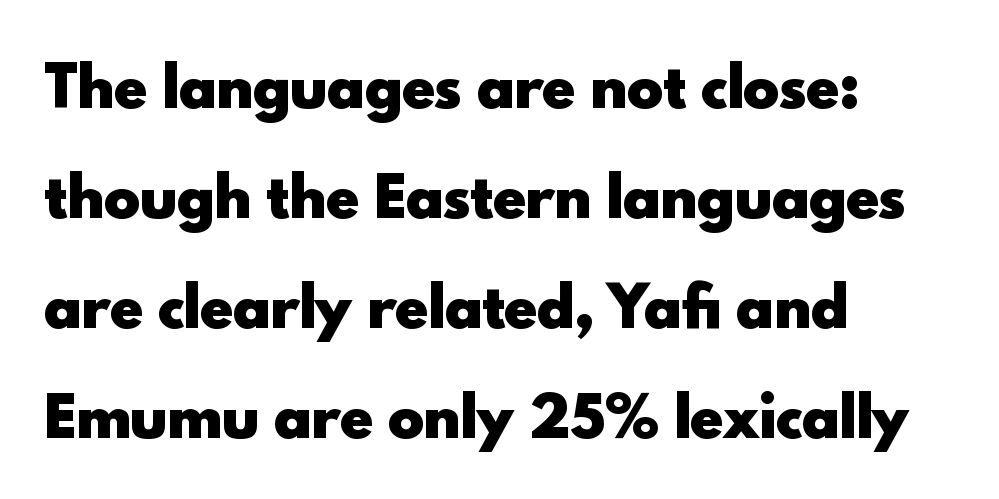
Q: Is the text bold? A: Yes.
Q: Is the text italic (slanted)? A: No, it is upright.
Q: Is the typeface a serif or a sans-serif typeface? A: Sans-serif.
Q: Is the text underlined? A: No.
Q: How is the paragraph aligned? A: Left-aligned.
Q: Is the spacing between letters normal or unusually wide? A: Normal.
Q: Is the spacing between lines tight, normal or loose? A: Loose.
Q: Width (condensed, normal, or wide)? A: Normal.
Q: x-height? A: Small.
Q: Monospaced? A: No.
